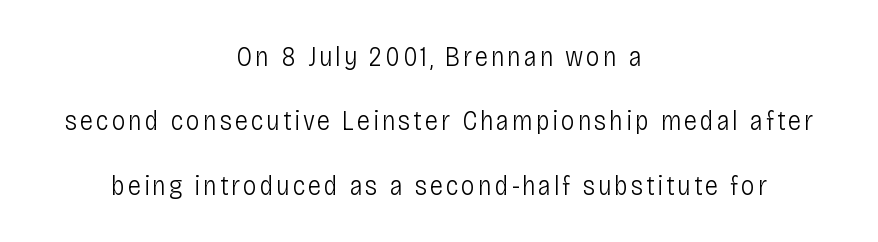
Q: Is the text bold? A: No.
Q: Is the text italic (slanted)? A: No, it is upright.
Q: Is the typeface a serif or a sans-serif typeface? A: Sans-serif.
Q: Is the text underlined? A: No.
Q: How is the paragraph aligned? A: Centered.
Q: Is the spacing between lines tight, normal or loose? A: Loose.
Q: Width (condensed, normal, or wide)? A: Condensed.
Q: Stroke contrast? A: Low.
Q: x-height? A: Large.
Q: Monospaced? A: No.
